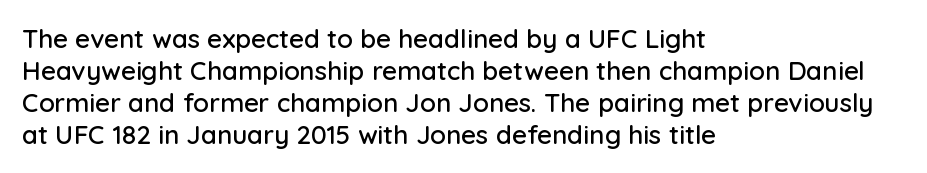
The image shows 26 px text type, upright; set left-aligned, line spacing 1.23x, normal letter spacing, not underlined.
